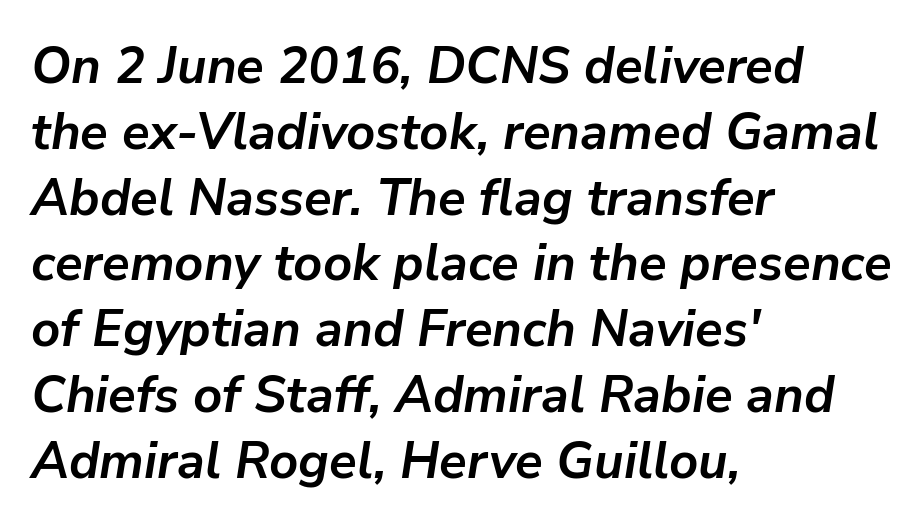
The space directly below the letters is spotless. Short and long lines alike share a common starting point at left. The lettering tilts uniformly, giving the passage an italic look. The type is set solid horizontally, with unmodified tracking. Students, this is bold: see how much ink each stroke carries. Is this a fixed-width face? No — the glyphs have proportional, varying widths.
